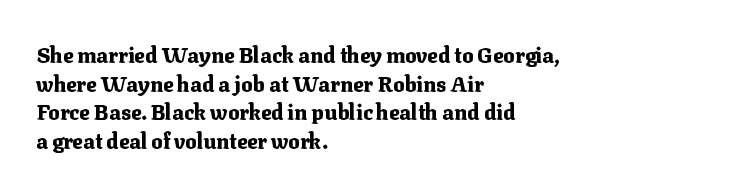
Notice how descenders clear the ascenders below comfortably — that's standard leading. Clear beneath every line of the passage. These lines are set flush left with a ragged right edge. The type sits square on the baseline with zero lean. Each word holds together tightly as a unit, with standard inter-letter gaps.
